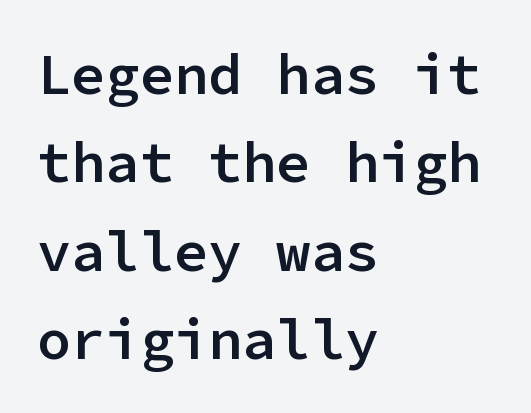
Q: Is the text bold? A: Semi-bold.
Q: Is the text italic (slanted)? A: No, it is upright.
Q: Is the typeface a serif or a sans-serif typeface? A: Sans-serif.
Q: Is the text underlined? A: No.
Q: How is the paragraph aligned? A: Left-aligned.
Q: Is the spacing between letters normal or unusually wide? A: Normal.
Q: Is the spacing between lines tight, normal or loose? A: Normal.
Q: Width (condensed, normal, or wide)? A: Normal.
Q: Stroke contrast? A: Low.
Q: x-height? A: Medium.
Q: Monospaced? A: Yes.
